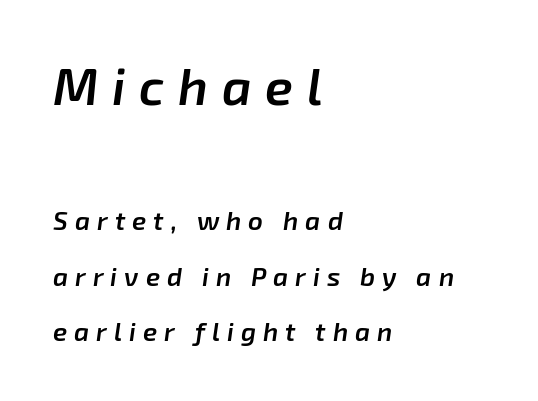
The emphasis by scale lands on block number one, above. Weight check: semibold — heavier than regular, not quite bold. The face used here is rendered with a markedly widened letterfit. In terms of posture, this sample is oblique.
